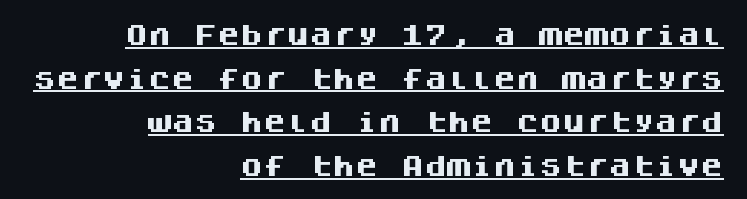
Quick note: underline on. Posture: straight, roman, zero tilt. Strong, thick strokes mark this as bold type. Line ends are locked; line starts wander. Nobody touched the tracking dial on this one.
